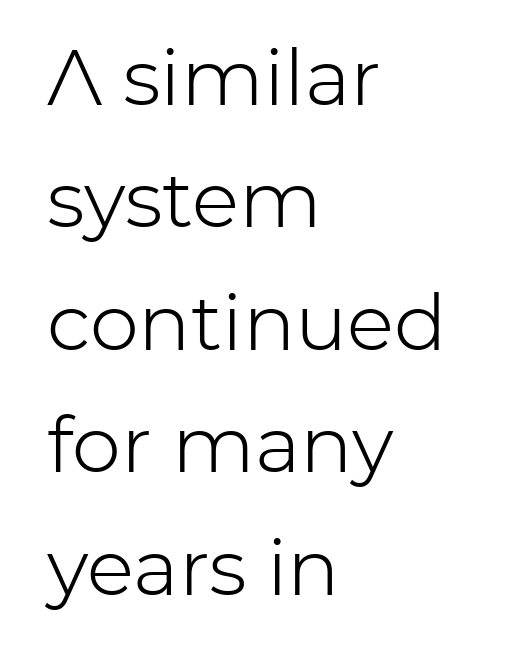
{"serif": "no", "italic": "no", "bold": "no", "weight": "light", "width": "normal", "stroke_contrast": "low", "x_height": "medium", "monospaced": "no", "underline": "no", "align": "left", "line_spacing": "normal", "line_spacing_ratio": 1.57, "letter_spacing": "normal", "letter_spacing_em": 0.0, "glyph_px": 78}
